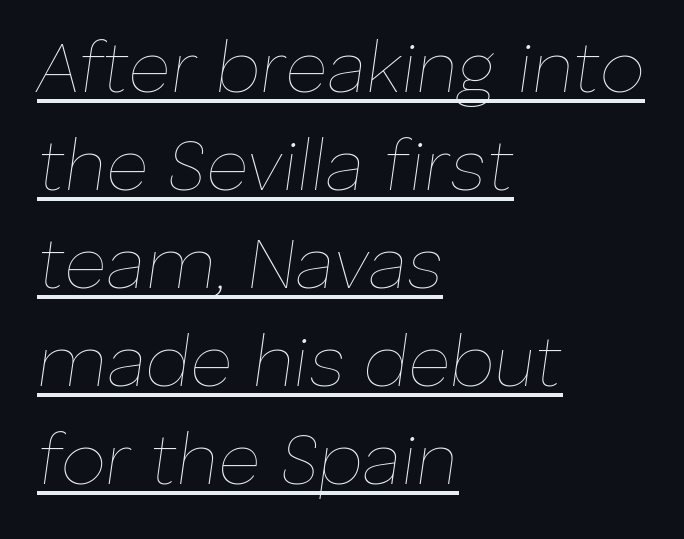
{"italic": "yes", "lean": "right", "slant_degrees": 8, "bold": "no", "weight": "thin", "width": "normal", "stroke_contrast": "low", "x_height": "medium", "monospaced": "no", "underline": "yes", "align": "left", "line_spacing": "normal", "line_spacing_ratio": 1.36, "letter_spacing": "normal", "letter_spacing_em": 0.0, "glyph_px": 72}
